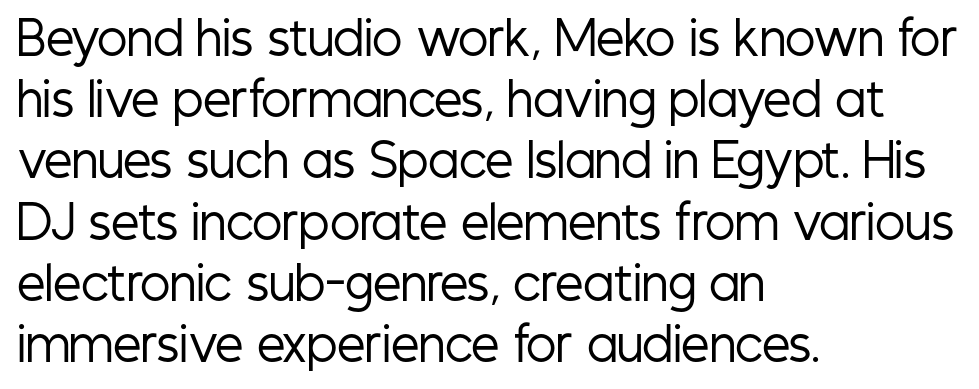
The image shows 45 px regular-weight, condensed sans-serif type, upright; set left-aligned, normal line spacing (1.36x), normal letter spacing, not underlined; low stroke contrast and a medium x-height.
